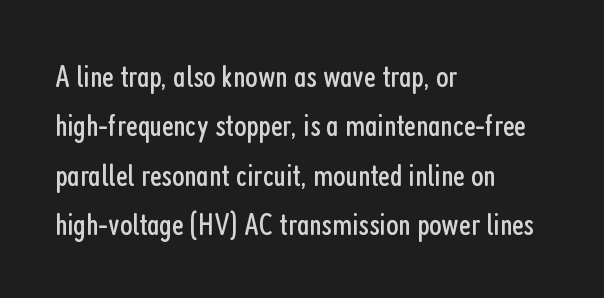
Nobody drew a line under any word here. This sample has the flowing, uneven cadence of proportional lettering. Note: no serifs on the glyphs. Visually the block forms a straight wall on the left and a jagged coastline on the right.
